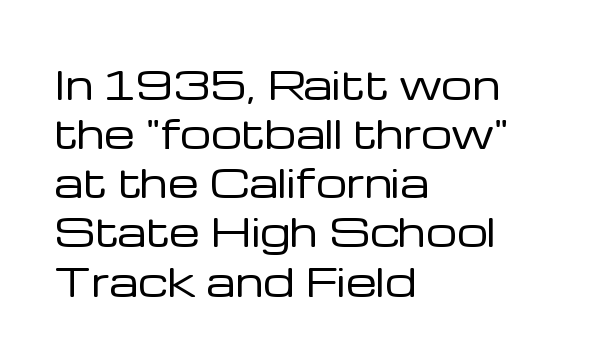
The image shows 39 px regular-weight sans-serif type, upright; set left-aligned, normal line spacing (1.26x), normal letter spacing, not underlined; low stroke contrast and a medium x-height.
